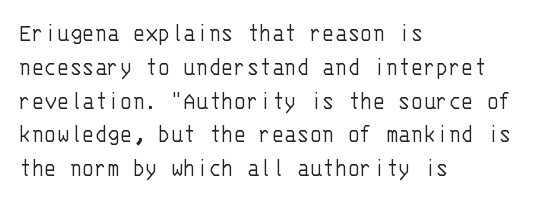
Q: Is the text bold? A: No.
Q: Is the text italic (slanted)? A: No, it is upright.
Q: Is the text underlined? A: No.
Q: How is the paragraph aligned? A: Left-aligned.
Q: Is the spacing between letters normal or unusually wide? A: Normal.
Q: Is the spacing between lines tight, normal or loose? A: Normal.
